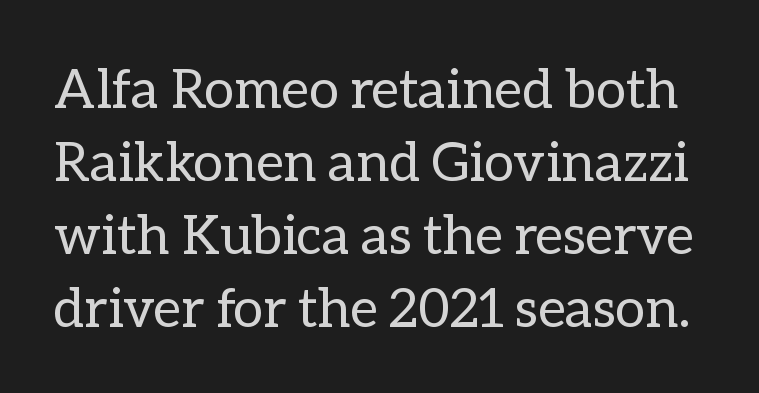
The image shows 54 px regular-weight type, upright; set normal line spacing (1.35x), normal letter spacing, not underlined; low stroke contrast and a medium x-height.
